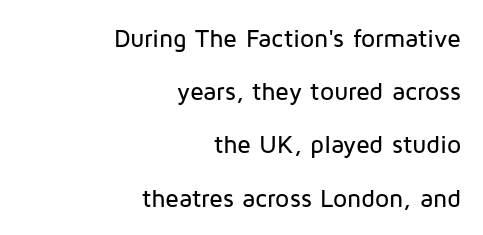
Letters rest on an invisible, unmarked baseline. These lines stack with their right ends in a neat column. Style check: upright. This rendering leaves character spacing at its baseline value.
